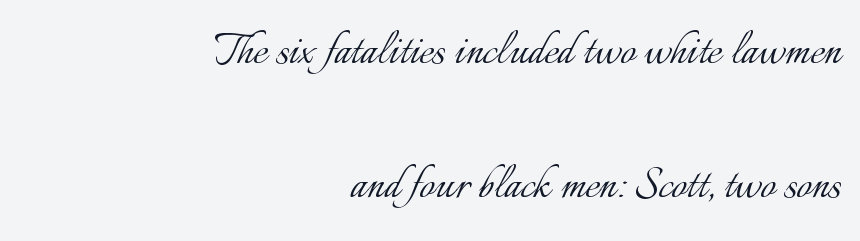
{"bold": "no", "weight": "light", "width": "normal", "stroke_contrast": "low", "x_height": "small", "monospaced": "no", "underline": "no", "align": "right", "line_spacing": "loose", "line_spacing_ratio": 2.48, "letter_spacing": "normal", "letter_spacing_em": 0.0, "glyph_px": 54}
